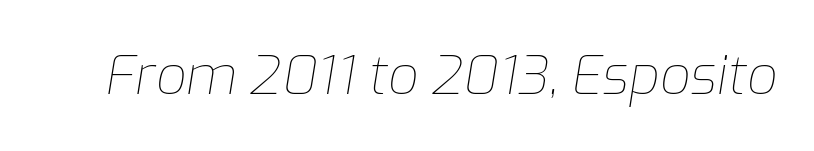
Tall strokes in this sample are angled rather than plumb. The passage shown is not bold in any degree. The space beneath each line is pristine and unruled. Between one letter and the next there's only the usual sliver of space. Is this a fixed-width face? No — the glyphs have proportional, varying widths.
